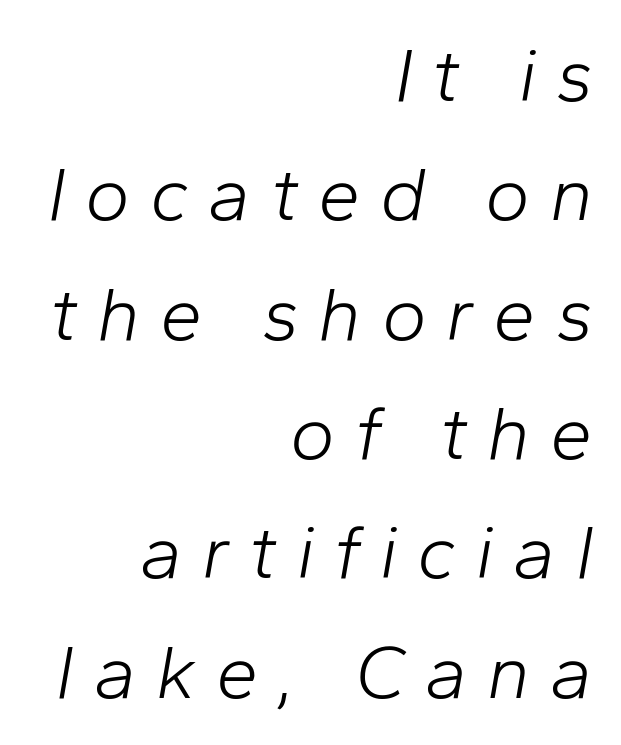
The image shows 76 px light type, italic (leaning right); set right-aligned, normal line spacing (1.57x), unusually wide letter spacing (+0.26 em), not underlined; low stroke contrast and a medium x-height.
